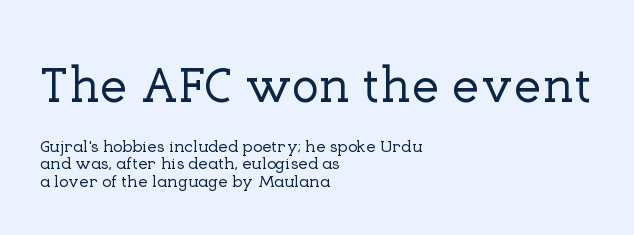
The composition opens big and finishes small. Teacher's note: observe the even left margin — that is flush-left alignment. Font category for this specimen: serif. Clear beneath every line of the passage.
